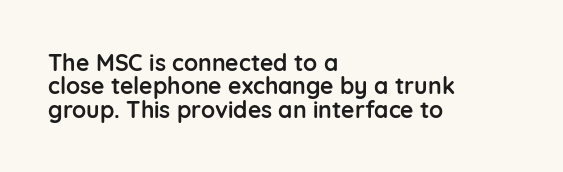
Q: Is the text bold? A: Yes.
Q: Is the text italic (slanted)? A: No, it is upright.
Q: Is the text underlined? A: No.
Q: How is the paragraph aligned? A: Left-aligned.
Q: Is the spacing between letters normal or unusually wide? A: Normal.
Q: Is the spacing between lines tight, normal or loose? A: Tight.
